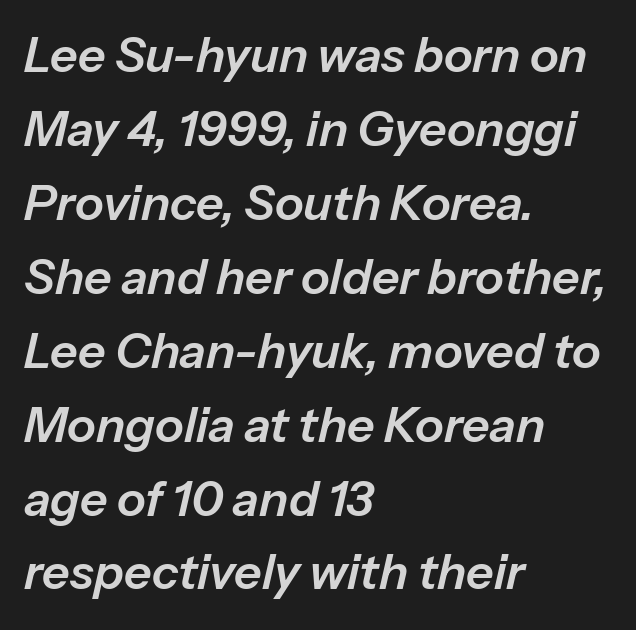
{"italic": "yes", "lean": "right", "slant_degrees": 13, "width": "normal", "stroke_contrast": "low", "x_height": "medium", "monospaced": "no", "underline": "no", "align": "left", "line_spacing": "normal", "line_spacing_ratio": 1.54, "letter_spacing": "normal", "letter_spacing_em": 0.0, "glyph_px": 48}
